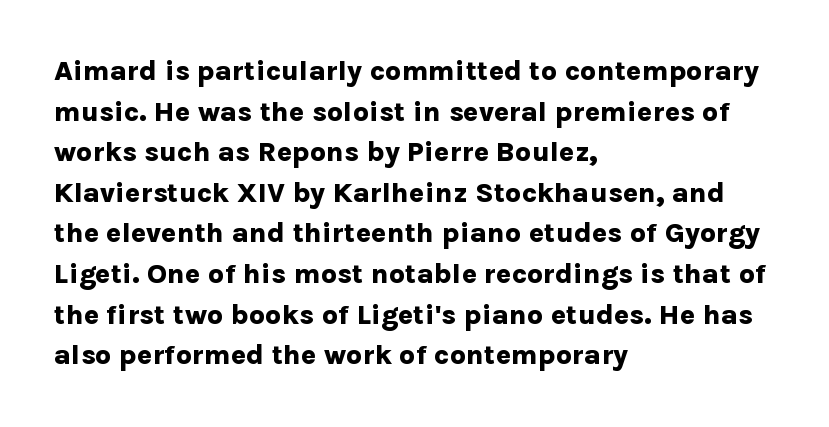
{"serif": "no", "italic": "no", "bold": "yes", "weight": "bold", "width": "normal", "stroke_contrast": "low", "x_height": "medium", "monospaced": "no", "underline": "no", "align": "left", "line_spacing": "normal", "line_spacing_ratio": 1.45, "letter_spacing": "normal", "letter_spacing_em": 0.0, "glyph_px": 28}
